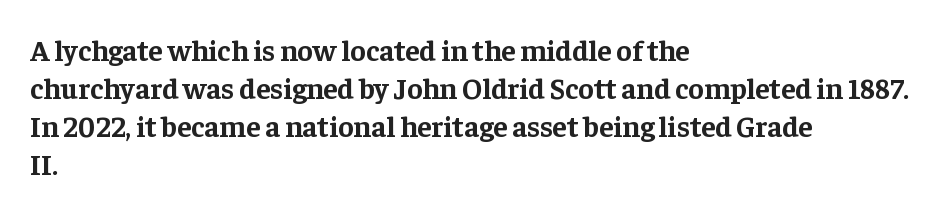
Q: Is the text bold? A: Yes.
Q: Is the text italic (slanted)? A: No, it is upright.
Q: Is the typeface a serif or a sans-serif typeface? A: Serif.
Q: Is the text underlined? A: No.
Q: How is the paragraph aligned? A: Left-aligned.
Q: Is the spacing between letters normal or unusually wide? A: Normal.
Q: Is the spacing between lines tight, normal or loose? A: Normal.
Q: Width (condensed, normal, or wide)? A: Normal.
Q: Stroke contrast? A: Low.
Q: x-height? A: Medium.
Q: Monospaced? A: No.
